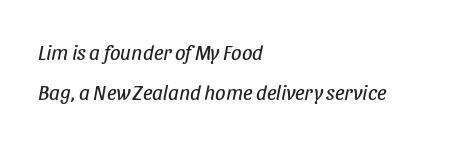
{"italic": "yes", "lean": "right", "slant_degrees": 11, "bold": "no", "underline": "no", "align": "left", "line_spacing": "loose", "line_spacing_ratio": 1.91, "letter_spacing": "normal", "letter_spacing_em": 0.0, "glyph_px": 21}
